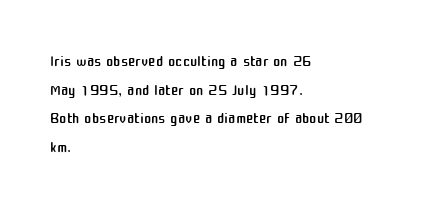
The image shows 22 px text type, upright; set left-aligned, normal line spacing (1.3x), normal letter spacing, not underlined.
